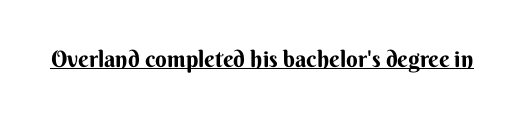
The image shows 23 px bold type, upright; set normal letter spacing, underlined.
